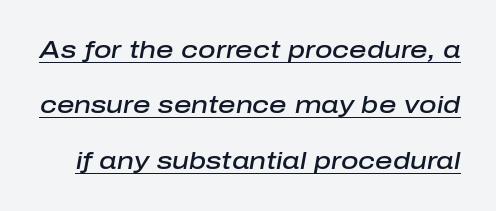
{"italic": "yes", "lean": "right", "slant_degrees": 10, "bold": "semi", "underline": "yes", "line_spacing": "loose", "line_spacing_ratio": 2.31, "letter_spacing": "normal", "letter_spacing_em": 0.0, "glyph_px": 24}
